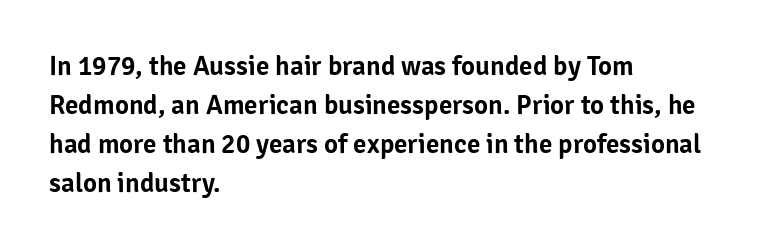
{"italic": "no", "underline": "no", "align": "left", "line_spacing": "normal", "line_spacing_ratio": 1.45, "letter_spacing": "normal", "letter_spacing_em": 0.0, "glyph_px": 27}
